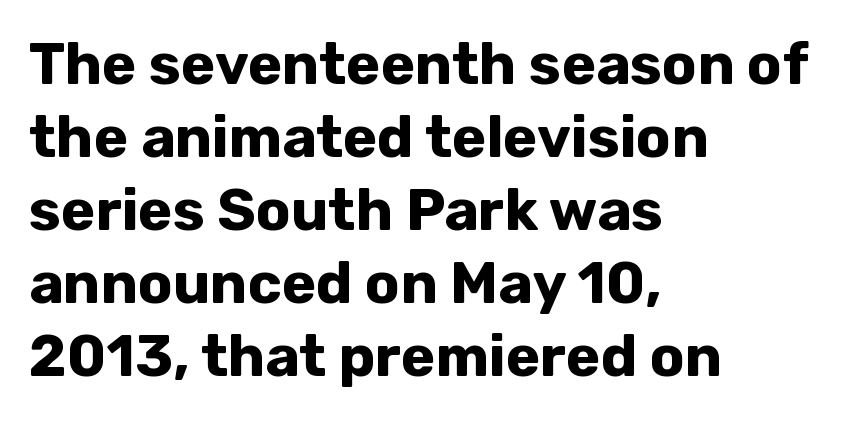
You could not count columns in this text — the font is proportionally spaced. Classification — sans serif. Vertical spacing — default. Visually the block forms a straight wall on the left and a jagged coastline on the right. Check the space under the baseline: it is left empty.
